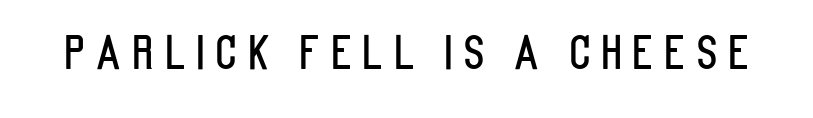
Q: Is the text italic (slanted)? A: No, it is upright.
Q: Is the typeface a serif or a sans-serif typeface? A: Sans-serif.
Q: Is the text underlined? A: No.
Q: Is the spacing between letters normal or unusually wide? A: Unusually wide.
Q: Width (condensed, normal, or wide)? A: Condensed.
Q: Stroke contrast? A: Low.
Q: x-height? A: Large.
Q: Monospaced? A: No.
